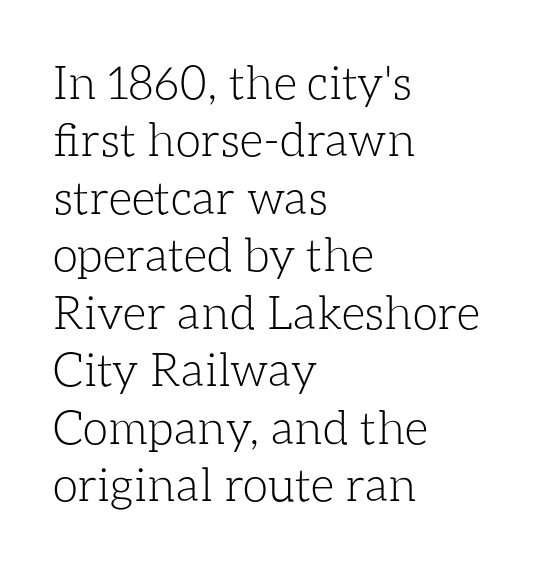
The image shows 46 px light type, upright; set left-aligned, normal line spacing (1.25x), normal letter spacing, not underlined; low stroke contrast and a medium x-height.
